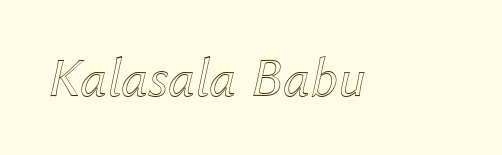
Q: Is the text italic (slanted)? A: Yes, it leans right by about 12 degrees.
Q: Is the text underlined? A: No.
Q: Is the spacing between letters normal or unusually wide? A: Normal.
Q: Width (condensed, normal, or wide)? A: Normal.
Q: x-height? A: Medium.
Q: Monospaced? A: No.
